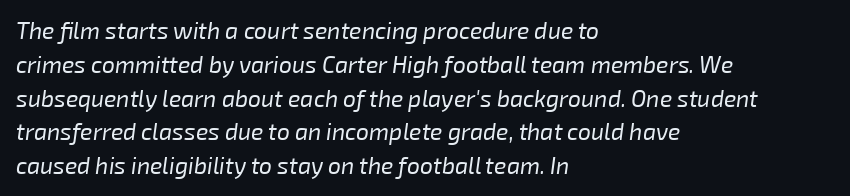
The image shows 23 px text type, italic (leaning right); set left-aligned, normal line spacing (1.47x), normal letter spacing, not underlined.
